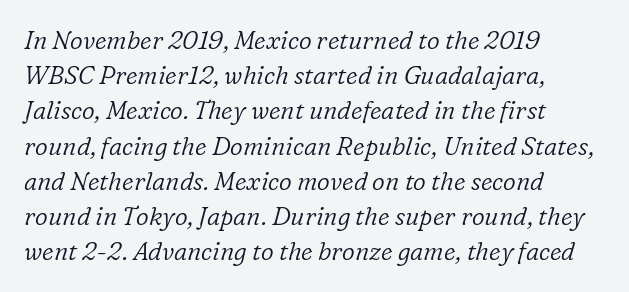
{"italic": "yes", "lean": "right", "slant_degrees": 16, "bold": "no", "underline": "no", "align": "left", "line_spacing": "normal", "line_spacing_ratio": 1.41, "letter_spacing": "normal", "letter_spacing_em": 0.0, "glyph_px": 25}
